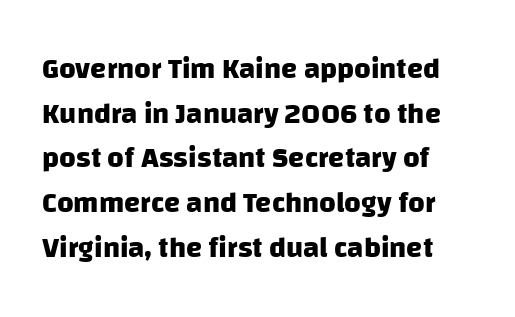
The image shows 29 px heavy sans-serif type; set left-aligned, normal line spacing (1.54x), normal letter spacing, not underlined; low stroke contrast and a large x-height.
